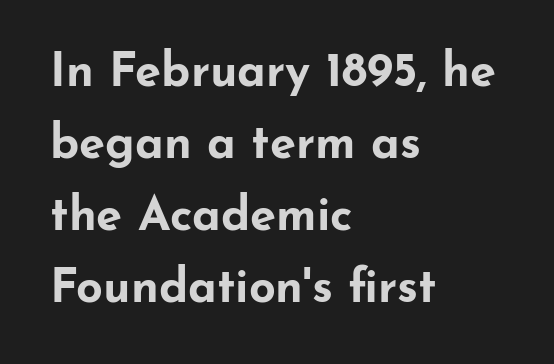
{"serif": "no", "italic": "no", "bold": "yes", "weight": "bold", "width": "wide", "stroke_contrast": "low", "x_height": "small", "monospaced": "no", "underline": "no", "align": "left", "line_spacing": "normal", "line_spacing_ratio": 1.53, "letter_spacing": "normal", "letter_spacing_em": 0.0, "glyph_px": 47}
